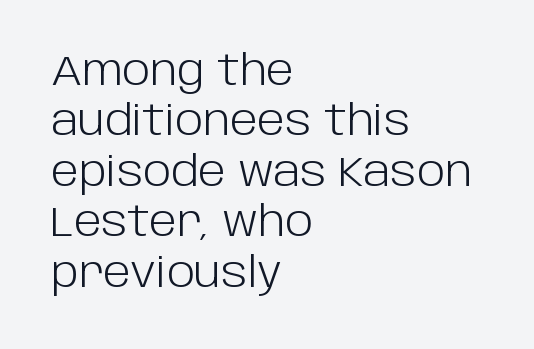
The image shows 42 px light sans-serif type, upright; set left-aligned, line spacing 1.2x, normal letter spacing, not underlined; low stroke contrast and a large x-height.
